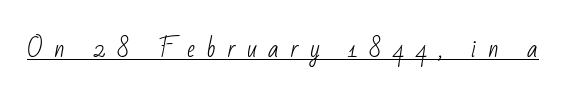
The passage shown is underscored from start to finish. No heavy texture on the line: the type isn't bold. The type is letterspaced generously, with wide tracking.
